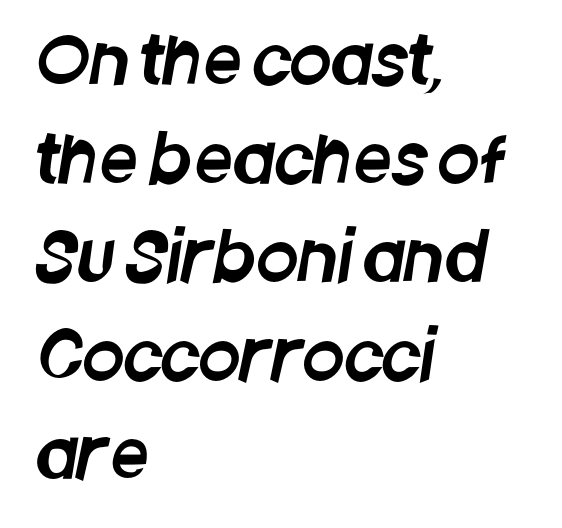
Descender tails drop into unmarked territory. The lines sit at an ordinary, default distance from one another. The letters advance in unequal steps, a hallmark of proportional type. Is this a sans? Yes — the strokes have no serifs.
